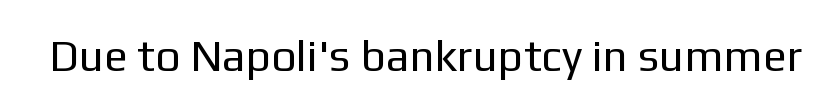
{"serif": "no", "italic": "no", "bold": "no", "weight": "regular", "width": "normal", "stroke_contrast": "low", "x_height": "medium", "monospaced": "no", "underline": "no", "letter_spacing": "normal", "letter_spacing_em": 0.0, "glyph_px": 44}
